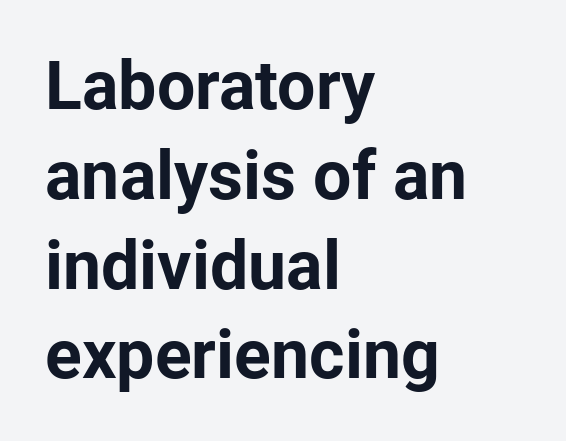
Q: Is the text bold? A: Yes.
Q: Is the text italic (slanted)? A: No, it is upright.
Q: Is the typeface a serif or a sans-serif typeface? A: Sans-serif.
Q: Is the text underlined? A: No.
Q: How is the paragraph aligned? A: Left-aligned.
Q: Is the spacing between letters normal or unusually wide? A: Normal.
Q: Is the spacing between lines tight, normal or loose? A: Normal.
Q: Width (condensed, normal, or wide)? A: Normal.
Q: Stroke contrast? A: Low.
Q: x-height? A: Medium.
Q: Monospaced? A: No.
